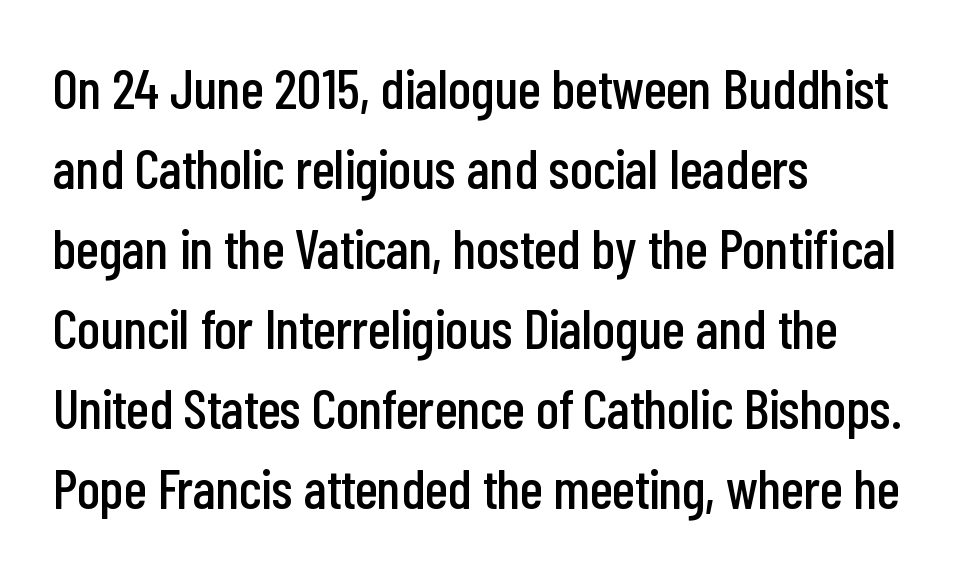
The image shows 56 px condensed sans-serif type, upright; set left-aligned, normal line spacing (1.43x), normal letter spacing, not underlined; low stroke contrast and a medium x-height.
